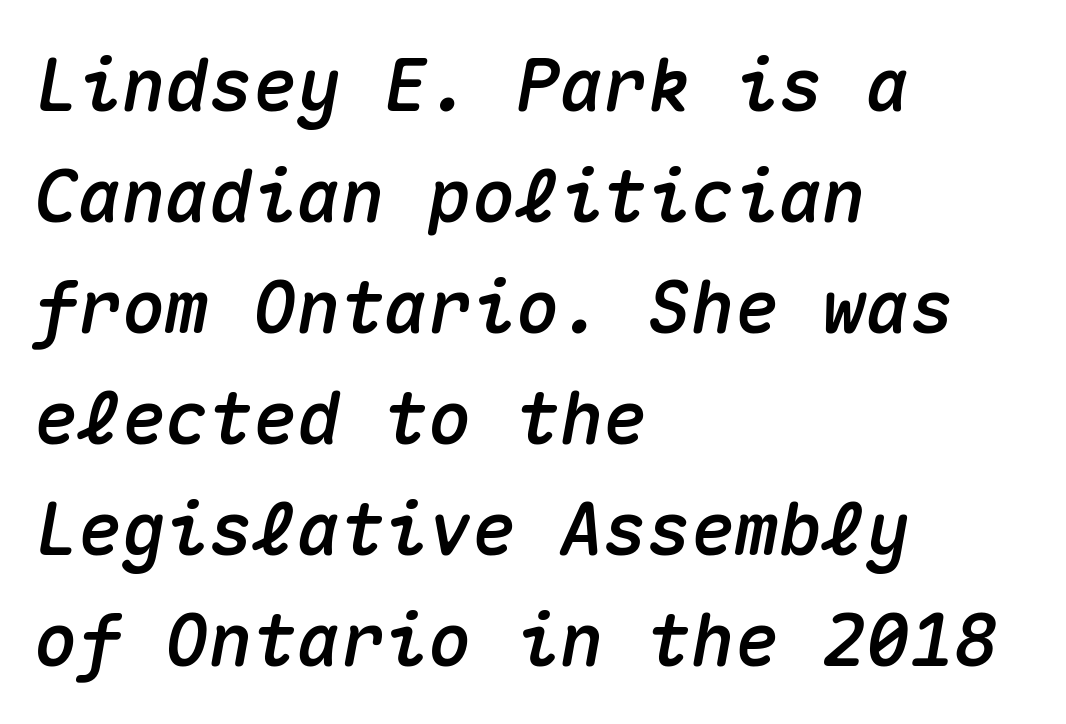
In terms of posture, this sample is oblique. Which margin do the lines hug? The left one — the right edge is uneven. Think of a typewriter: that constant character pitch is what you see here. A bare baseline throughout the passage. The letters sit at their default tracking, neither squeezed nor spread.
